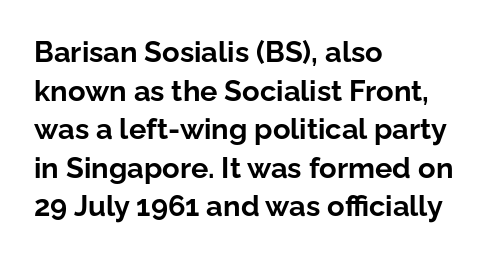
The image shows 29 px bold sans-serif type, upright; set left-aligned, normal line spacing (1.33x), normal letter spacing, not underlined; low stroke contrast and a medium x-height.
